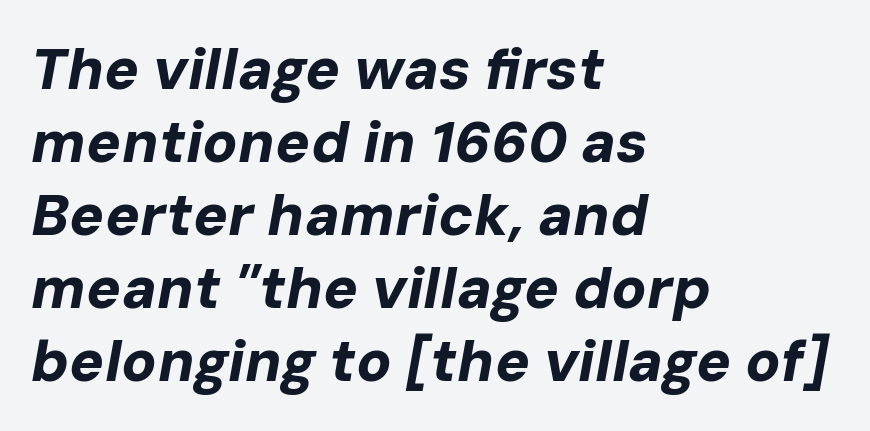
Default kerning and tracking; the words read as compact shapes. If you measured baseline to baseline, you'd find a middling distance. Words float on clear page, feet unadorned. A typesetter would call this proportional, since set widths differ per character. One-word summary of the alignment: left. The lettering tilts uniformly, giving the passage an italic look.
